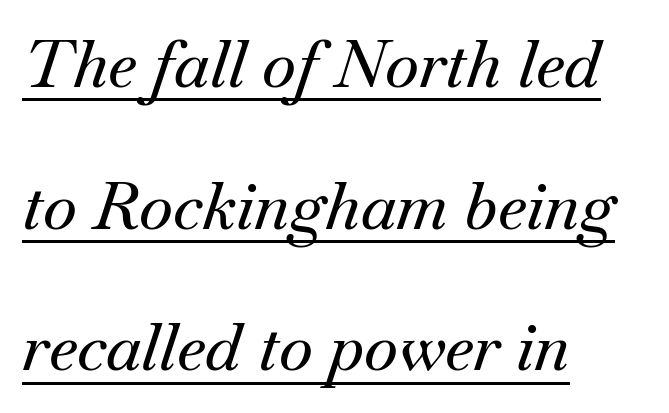
Emphasis-style slanted type is in use. Quick note: underline on. These lines are rendered in a variable-pitch font. This rendering employs a face with finishing strokes, i.e., a serif.
